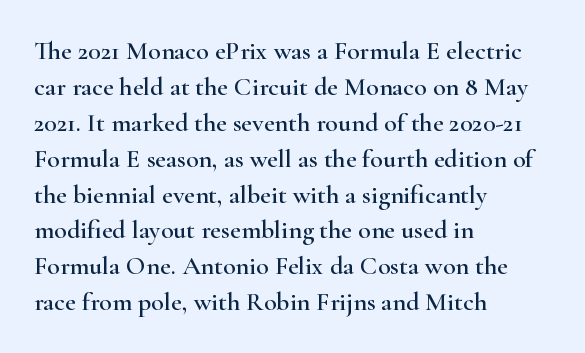
This is roman type, the default non-slanted kind. Standard letterfit; no display-style spreading of the glyphs. Evenly set lines give the paragraph a standard silhouette. The specimen omits any rule beneath the text block's lines. The paragraph shown leans on its left margin.
